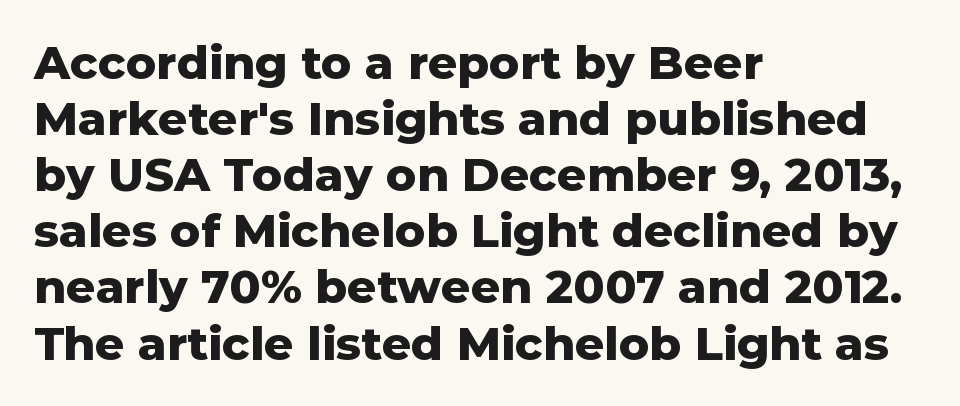
The image shows 46 px heavy sans-serif type, upright; set left-aligned, line spacing 1.22x, normal letter spacing, not underlined; low stroke contrast and a medium x-height.
